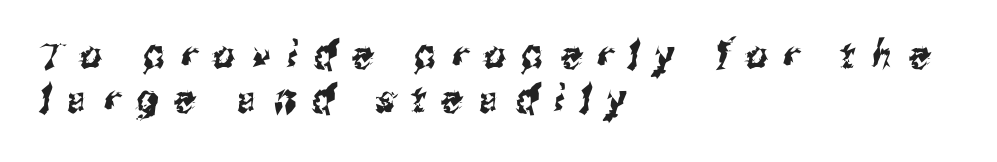
The image shows 38 px condensed sans-serif type; set left-aligned, line spacing 1.17x, unusually wide letter spacing (+0.43 em), not underlined; medium stroke contrast and a medium x-height.
